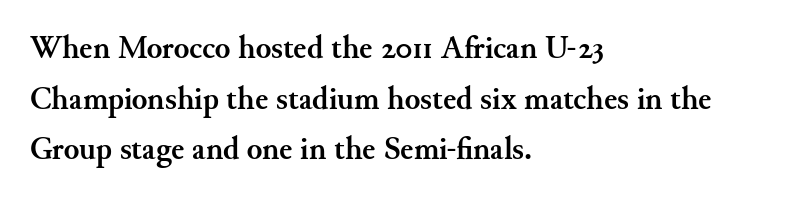
{"serif": "yes", "italic": "no", "bold": "yes", "weight": "semibold", "width": "normal", "stroke_contrast": "medium", "x_height": "small", "monospaced": "no", "underline": "no", "align": "left", "line_spacing": "normal", "line_spacing_ratio": 1.58, "letter_spacing": "normal", "letter_spacing_em": 0.0, "glyph_px": 32}
